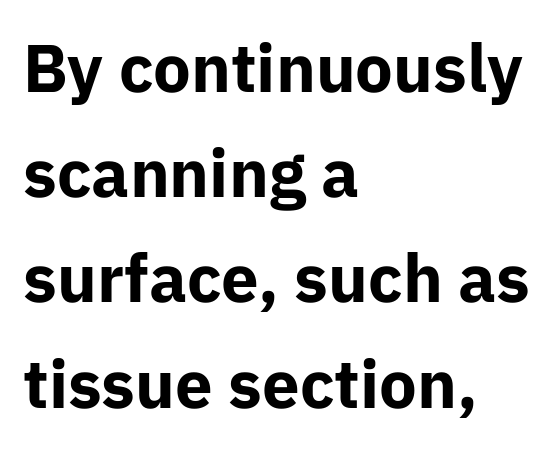
This block has exactly the height ordinary leading produces. These lines carry a lot of weight — the face is fully bold. Type without underlining. Is this a fixed-width face? No — the glyphs have proportional, varying widths. Horizontal alignment here is leftward, the default for most running prose. Characters follow at the spacing the type designer built in.
